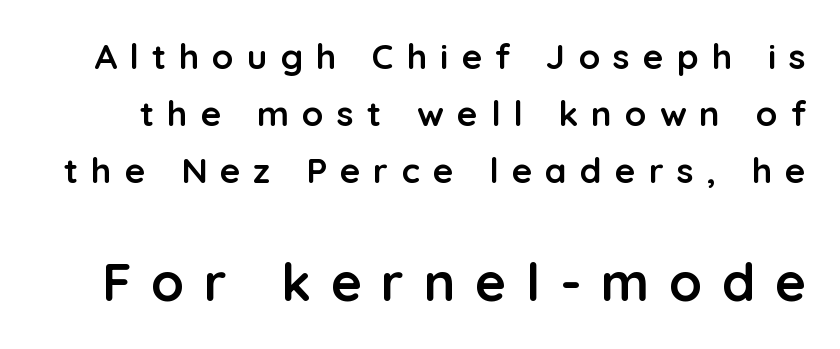
Q: Is the text bold? A: Yes.
Q: Is the text italic (slanted)? A: No, it is upright.
Q: Is the typeface a serif or a sans-serif typeface? A: Sans-serif.
Q: Is the text underlined? A: No.
Q: Is the spacing between letters normal or unusually wide? A: Unusually wide.
Q: Is the spacing between lines tight, normal or loose? A: Normal.
Q: Which block of text is set in a larger size, the first (top) or the second (bottom)? A: The second (bottom) one.
Q: Width (condensed, normal, or wide)? A: Normal.
Q: Stroke contrast? A: Low.
Q: x-height? A: Medium.
Q: Monospaced? A: No.
